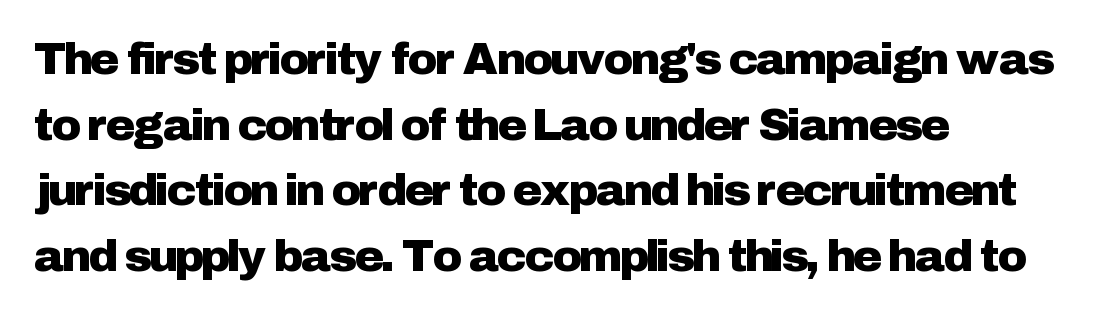
Letterform terminals end flat and unadorned throughout the passage. The face used here is rendered with its standard letterfit. It's the straight-up-and-down kind of type. Words float on clear page, feet unadorned. The paragraph has a hard left edge and a soft right edge.
